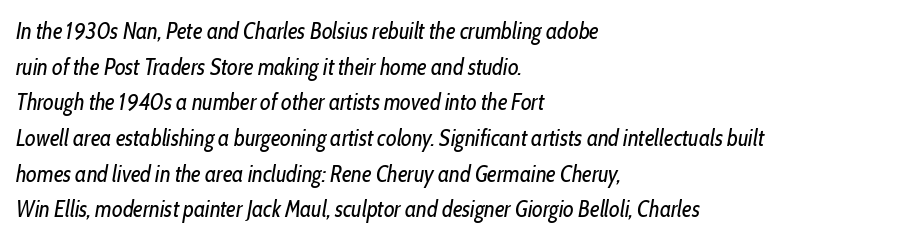
{"italic": "yes", "lean": "right", "slant_degrees": 10, "bold": "no", "underline": "no", "align": "left", "line_spacing": "normal", "line_spacing_ratio": 1.55, "letter_spacing": "normal", "letter_spacing_em": 0.0, "glyph_px": 23}
